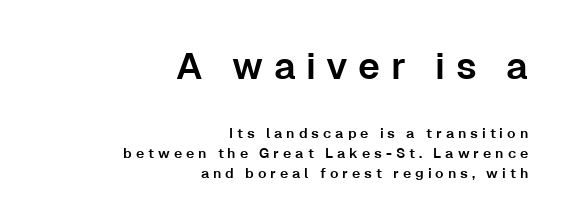
{"serif": "no", "italic": "no", "width": "normal", "stroke_contrast": "low", "x_height": "medium", "monospaced": "no", "underline": "no", "align": "right", "line_spacing": "normal", "line_spacing_ratio": 1.42, "letter_spacing": "wide", "letter_spacing_em": 0.28, "larger_block": "first", "size_ratio": 2.64, "glyph_px": 37}
